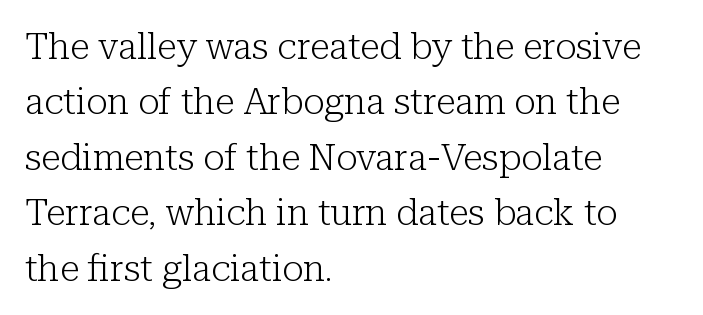
{"serif": "yes", "italic": "no", "bold": "no", "weight": "light", "width": "normal", "stroke_contrast": "low", "x_height": "medium", "monospaced": "no", "underline": "no", "align": "left", "line_spacing": "normal", "line_spacing_ratio": 1.54, "letter_spacing": "normal", "letter_spacing_em": 0.0, "glyph_px": 36}
